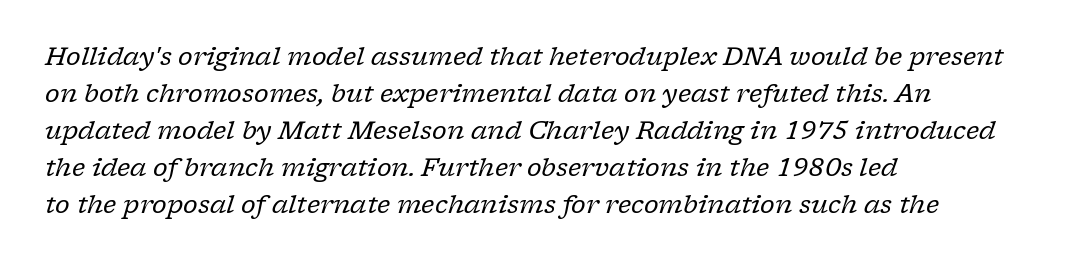
The image shows 25 px text type, italic (leaning right); set left-aligned, normal line spacing (1.48x), normal letter spacing, not underlined.
